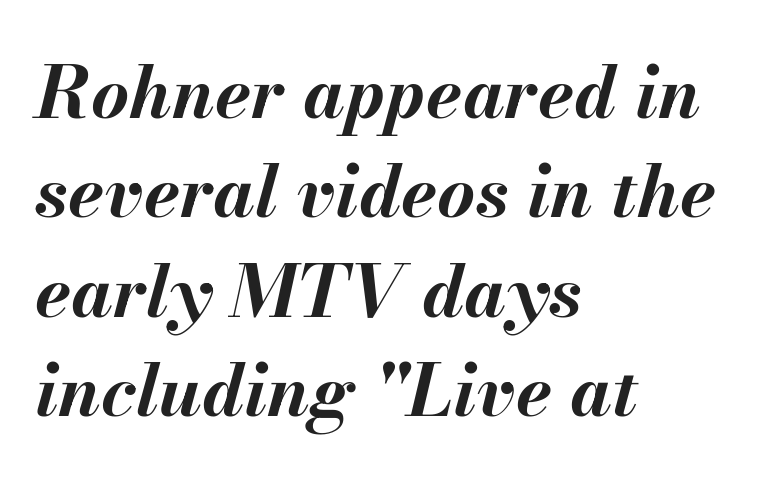
{"italic": "yes", "lean": "right", "slant_degrees": 13, "bold": "yes", "weight": "bold", "width": "normal", "stroke_contrast": "medium", "x_height": "small", "monospaced": "no", "underline": "no", "align": "left", "line_spacing": "normal", "line_spacing_ratio": 1.36, "letter_spacing": "normal", "letter_spacing_em": 0.0, "glyph_px": 73}
